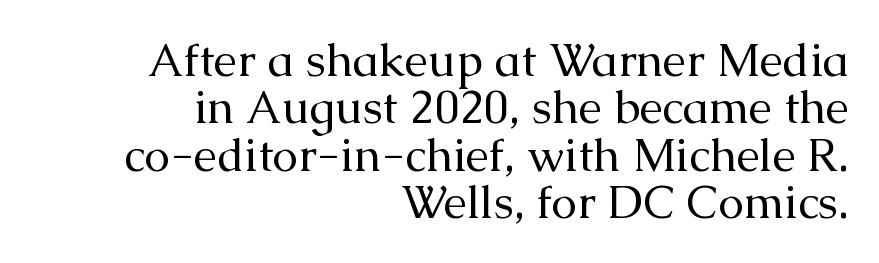
{"serif": "yes", "italic": "no", "bold": "no", "weight": "regular", "width": "normal", "stroke_contrast": "medium", "x_height": "medium", "monospaced": "no", "underline": "no", "align": "right", "line_spacing": "tight", "line_spacing_ratio": 1.03, "letter_spacing": "normal", "letter_spacing_em": 0.0, "glyph_px": 46}
